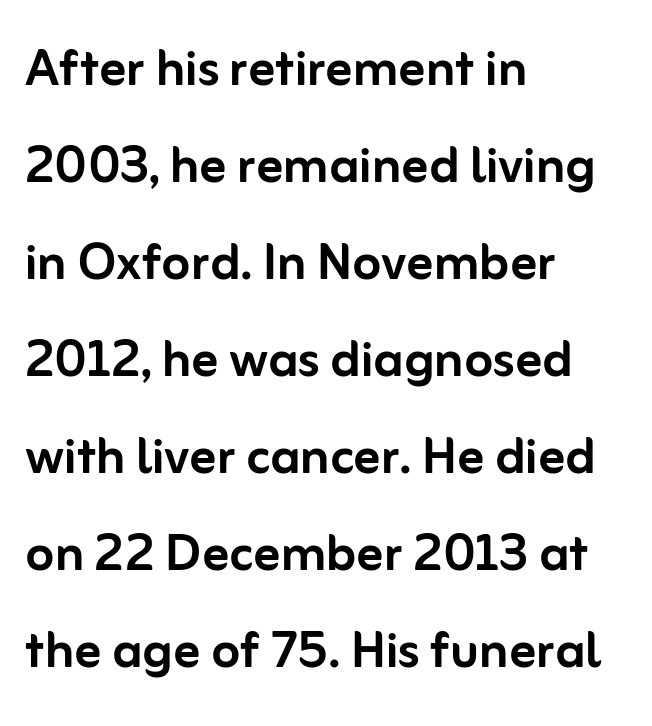
The image shows 66 px sans-serif type, upright; set left-aligned, normal line spacing (1.47x), normal letter spacing, not underlined; low stroke contrast and a medium x-height.
